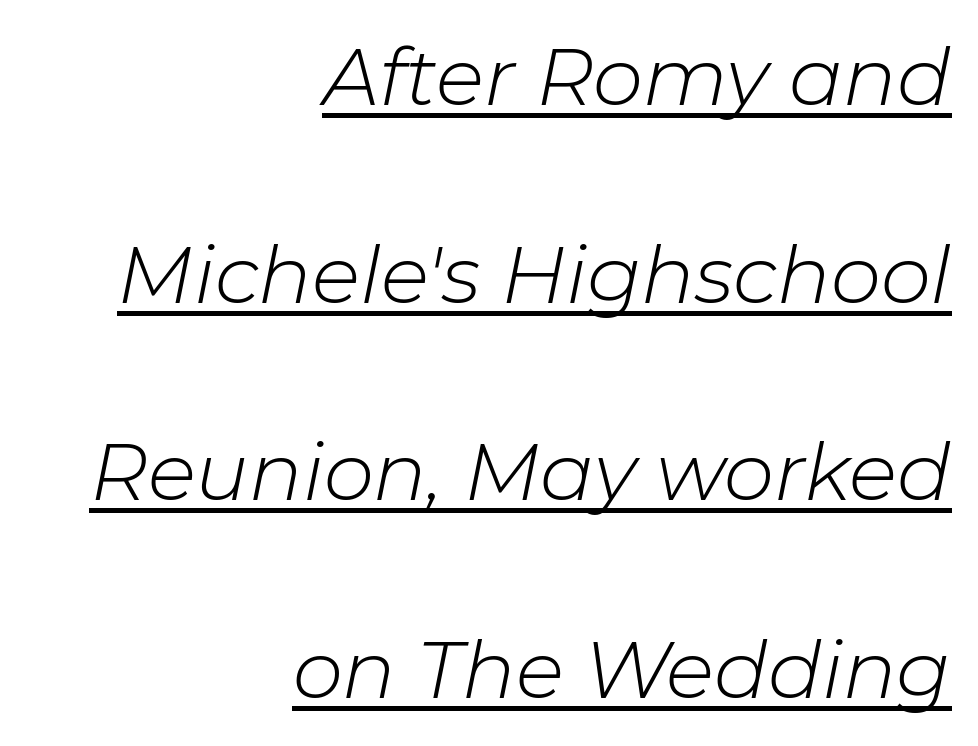
{"italic": "yes", "lean": "right", "slant_degrees": 11, "bold": "no", "weight": "light", "width": "normal", "stroke_contrast": "low", "x_height": "medium", "monospaced": "no", "underline": "yes", "align": "right", "line_spacing": "loose", "line_spacing_ratio": 2.47, "letter_spacing": "normal", "letter_spacing_em": 0.0, "glyph_px": 80}
